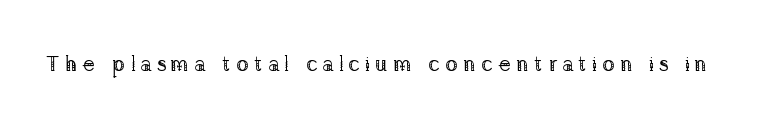
Weight class: somewhere from thin through regular. Posture: straight, roman, zero tilt. Beneath every word, the page is bare. Glyph-to-glyph distance is far greater than everyday printed text.
